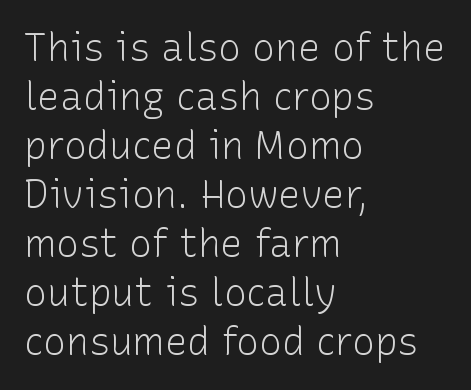
Q: Is the text bold? A: No.
Q: Is the text italic (slanted)? A: No, it is upright.
Q: Is the typeface a serif or a sans-serif typeface? A: Sans-serif.
Q: Is the text underlined? A: No.
Q: How is the paragraph aligned? A: Left-aligned.
Q: Is the spacing between letters normal or unusually wide? A: Normal.
Q: Is the spacing between lines tight, normal or loose? A: Normal.
Q: Width (condensed, normal, or wide)? A: Normal.
Q: Stroke contrast? A: Low.
Q: x-height? A: Medium.
Q: Monospaced? A: No.
